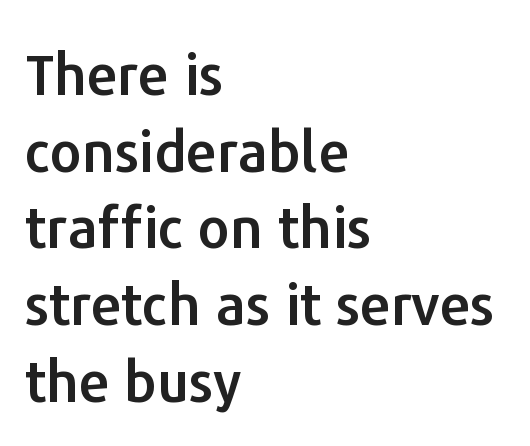
Q: Is the text italic (slanted)? A: No, it is upright.
Q: Is the typeface a serif or a sans-serif typeface? A: Sans-serif.
Q: Is the text underlined? A: No.
Q: How is the paragraph aligned? A: Left-aligned.
Q: Is the spacing between letters normal or unusually wide? A: Normal.
Q: Is the spacing between lines tight, normal or loose? A: Normal.
Q: Width (condensed, normal, or wide)? A: Normal.
Q: Stroke contrast? A: Low.
Q: x-height? A: Medium.
Q: Monospaced? A: No.
